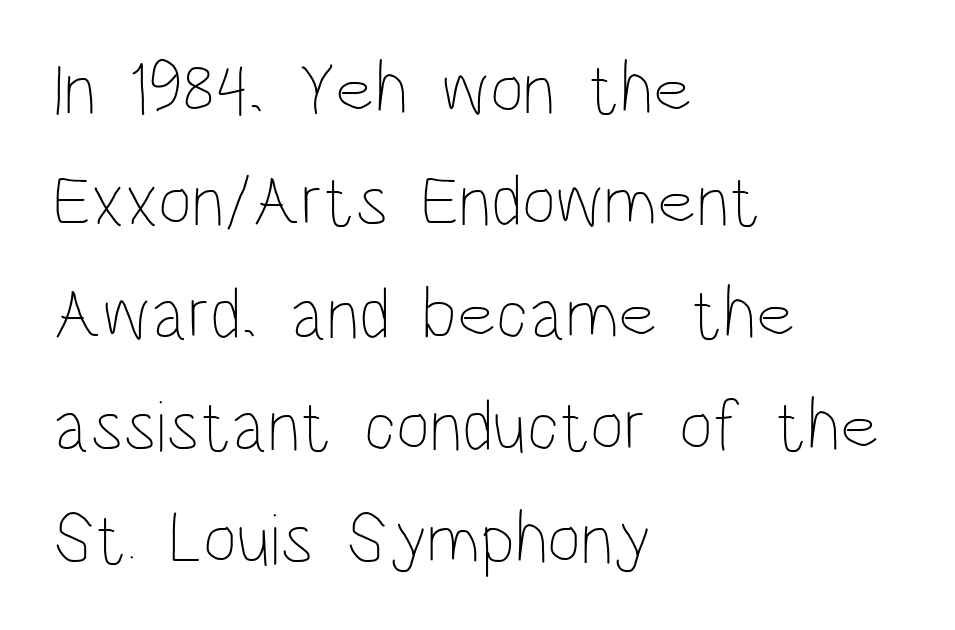
Q: Is the text bold? A: No.
Q: Is the text italic (slanted)? A: No, it is upright.
Q: Is the text underlined? A: No.
Q: How is the paragraph aligned? A: Left-aligned.
Q: Is the spacing between letters normal or unusually wide? A: Normal.
Q: Is the spacing between lines tight, normal or loose? A: Normal.
Q: Width (condensed, normal, or wide)? A: Condensed.
Q: Stroke contrast? A: Low.
Q: x-height? A: Large.
Q: Monospaced? A: No.
